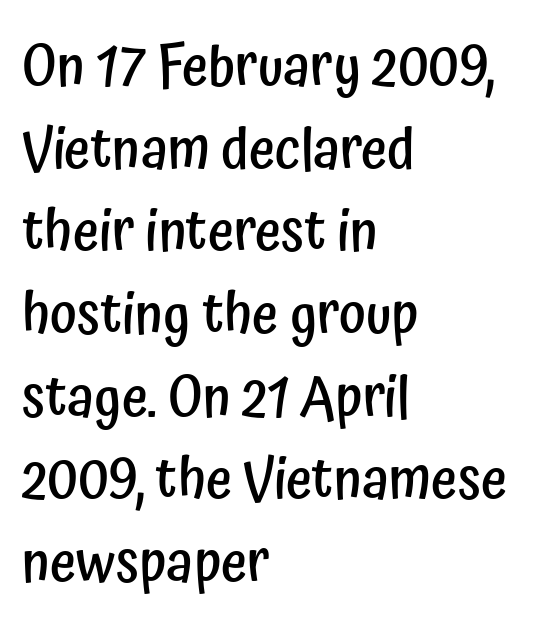
{"serif": "no", "italic": "no", "bold": "semi", "weight": "semibold", "width": "condensed", "stroke_contrast": "low", "x_height": "medium", "monospaced": "no", "underline": "no", "align": "left", "line_spacing": "normal", "line_spacing_ratio": 1.45, "letter_spacing": "normal", "letter_spacing_em": 0.0, "glyph_px": 57}
